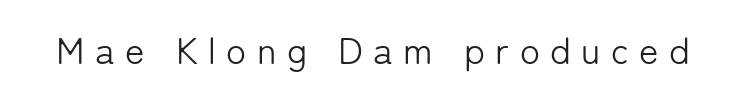
Every stem runs plumb, perpendicular to the baseline. Note the varied advance widths — an 'i' is clearly narrower than an 'm'. Caption: face not bold, strokes unweighted. The typeface chosen for these lines omits serifs. The tracking reads as deliberately expanded to a designer's eye. The foot of each line stays bare and open.
